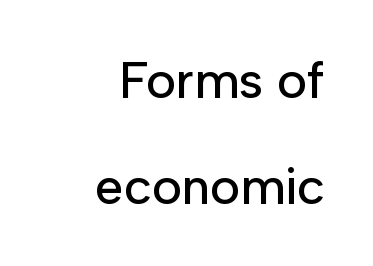
Q: Is the text italic (slanted)? A: No, it is upright.
Q: Is the typeface a serif or a sans-serif typeface? A: Sans-serif.
Q: Is the text underlined? A: No.
Q: How is the paragraph aligned? A: Right-aligned.
Q: Is the spacing between letters normal or unusually wide? A: Normal.
Q: Is the spacing between lines tight, normal or loose? A: Loose.
Q: Width (condensed, normal, or wide)? A: Normal.
Q: Stroke contrast? A: Low.
Q: x-height? A: Medium.
Q: Monospaced? A: No.
